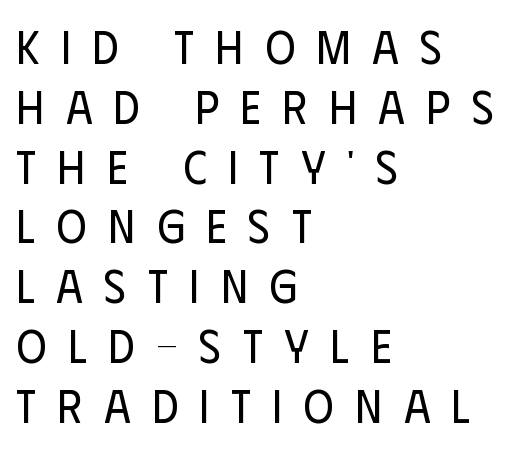
The designer left line spacing at the default. A student would call this left alignment; a typographer would say flush left, rag right. You could not count columns in this text — the font is proportionally spaced. Quick note: underline off. Each word looks stretched out because of the extra space between its letters.
